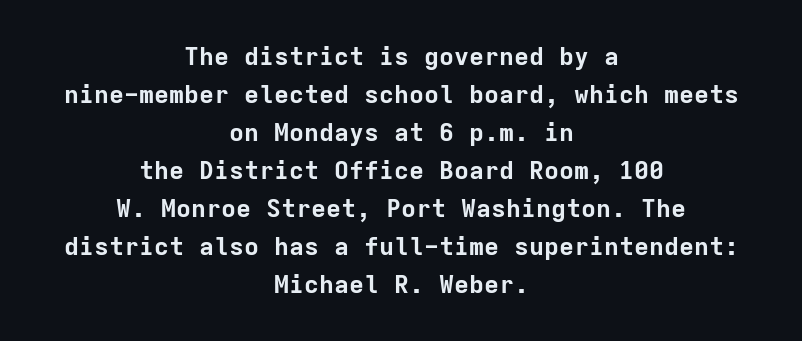
The image shows 25 px bold type, upright; set centered, normal line spacing (1.52x), normal letter spacing, not underlined.
